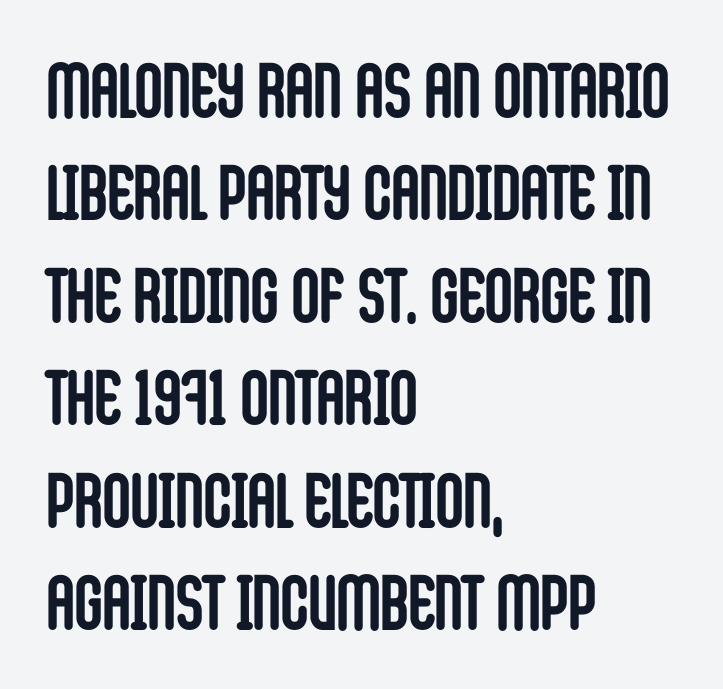
Q: Is the text bold? A: Yes.
Q: Is the text italic (slanted)? A: No, it is upright.
Q: Is the typeface a serif or a sans-serif typeface? A: Sans-serif.
Q: Is the text underlined? A: No.
Q: How is the paragraph aligned? A: Left-aligned.
Q: Is the spacing between letters normal or unusually wide? A: Normal.
Q: Is the spacing between lines tight, normal or loose? A: Normal.
Q: Width (condensed, normal, or wide)? A: Condensed.
Q: Stroke contrast? A: Low.
Q: x-height? A: Large.
Q: Monospaced? A: No.
